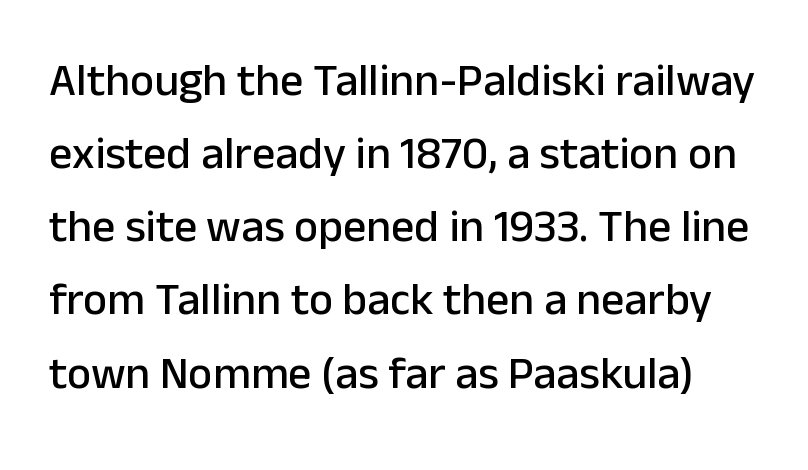
The image shows 46 px sans-serif type, upright; set normal line spacing (1.59x), normal letter spacing, not underlined; low stroke contrast and a medium x-height.
